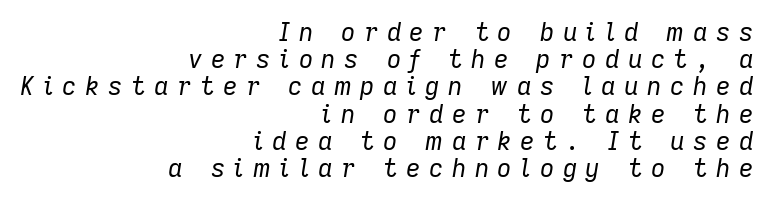
The image shows 25 px text type, italic (leaning right); set right-aligned, tight line spacing (1.09x), unusually wide letter spacing (+0.34 em), not underlined.
